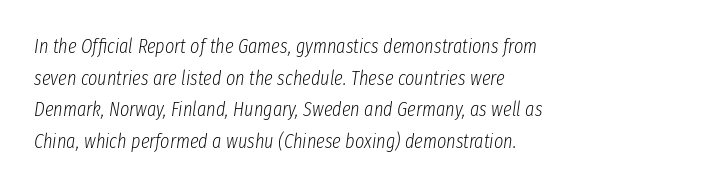
{"italic": "yes", "lean": "right", "slant_degrees": 8, "bold": "no", "underline": "no", "align": "left", "line_spacing": "normal", "line_spacing_ratio": 1.58, "letter_spacing": "normal", "letter_spacing_em": 0.0, "glyph_px": 20}
